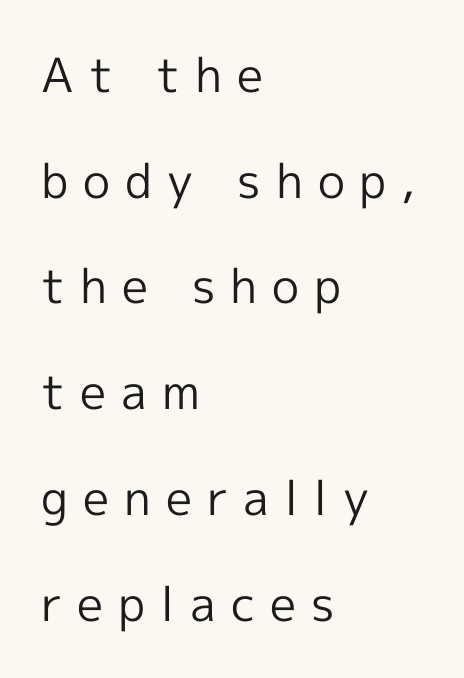
The rag falls on the right side of this text block. A clean baseline with only descenders dipping below it. Stems here are at most as thick as an everyday book face. What's the leading like? Stretched, with rows far apart. The type is letterspaced generously, with wide tracking.
